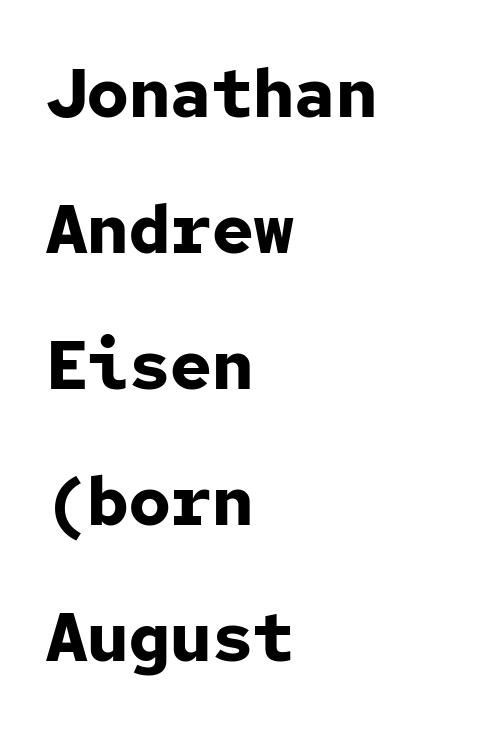
{"serif": "no", "italic": "no", "bold": "yes", "weight": "bold", "width": "normal", "stroke_contrast": "low", "x_height": "medium", "monospaced": "yes", "underline": "no", "align": "left", "line_spacing": "loose", "line_spacing_ratio": 1.97, "letter_spacing": "normal", "letter_spacing_em": 0.0, "glyph_px": 69}
